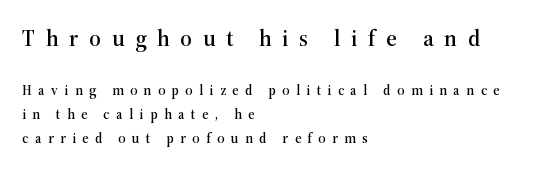
The letterforms stand isolated, each surrounded by extra space. The axis of the letterforms is exactly vertical. The passage shown is not underscored anywhere. The rendering shrinks the type as you move from the upper chunk to the lower. In CSS terms this would be text-align: left.
